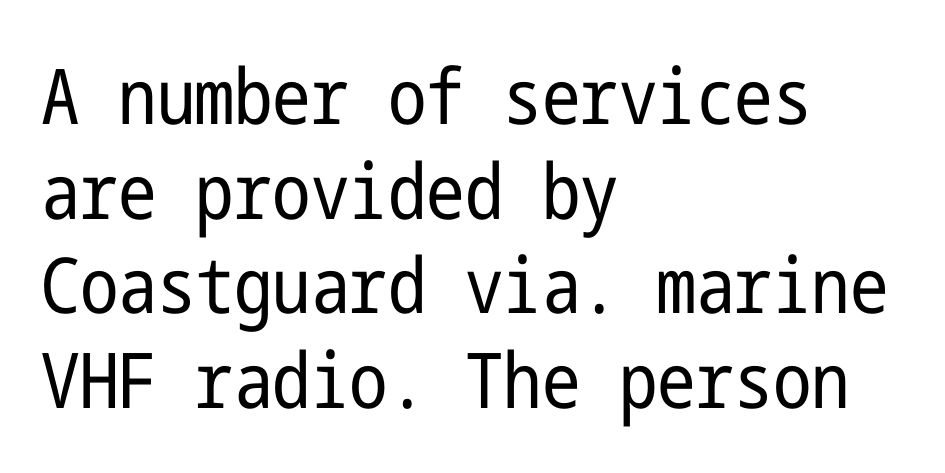
The image shows 77 px regular-weight, condensed sans-serif type, upright; set left-aligned, line spacing 1.23x, normal letter spacing, not underlined; low stroke contrast and a medium x-height.
